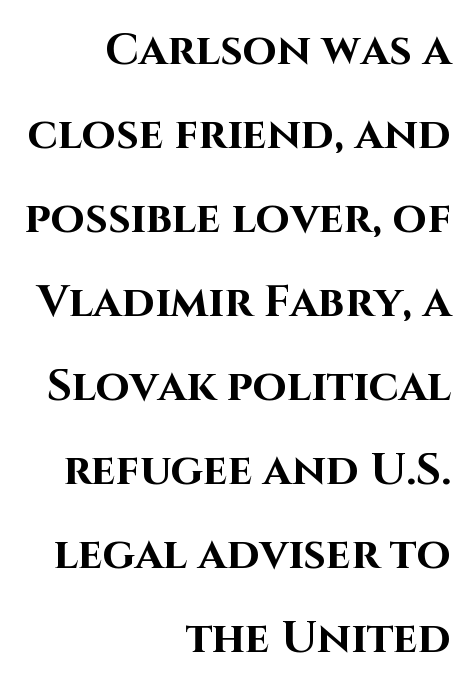
Q: Is the text bold? A: Yes.
Q: Is the text italic (slanted)? A: No, it is upright.
Q: Is the typeface a serif or a sans-serif typeface? A: Sans-serif.
Q: Is the text underlined? A: No.
Q: How is the paragraph aligned? A: Right-aligned.
Q: Is the spacing between letters normal or unusually wide? A: Normal.
Q: Is the spacing between lines tight, normal or loose? A: Loose.
Q: Width (condensed, normal, or wide)? A: Normal.
Q: Stroke contrast? A: High.
Q: x-height? A: Large.
Q: Monospaced? A: No.
